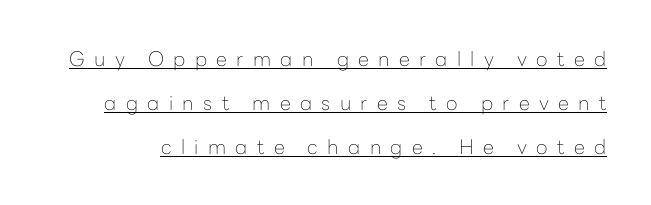
Q: Is the text bold? A: No.
Q: Is the text italic (slanted)? A: No, it is upright.
Q: Is the text underlined? A: Yes.
Q: Is the spacing between letters normal or unusually wide? A: Unusually wide.
Q: Is the spacing between lines tight, normal or loose? A: Loose.
